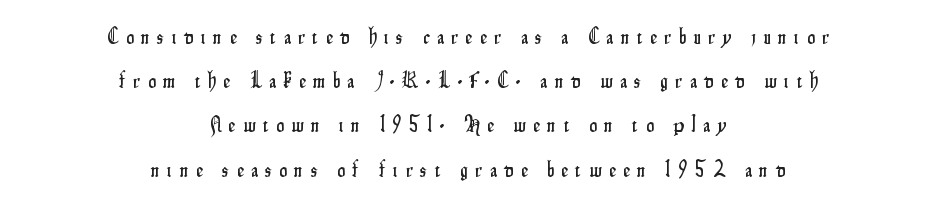
The image shows 22 px text type, upright; set centered, loose line spacing (2.01x), unusually wide letter spacing (+0.34 em), not underlined.
